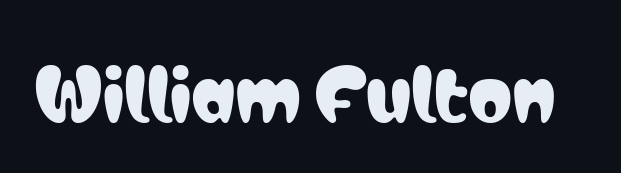
The lettering stays uniformly vertical, giving the passage a roman look. Characters follow at the spacing the type designer built in. Check the space under the baseline: it is left empty. These lines are rendered in a variable-pitch font.
